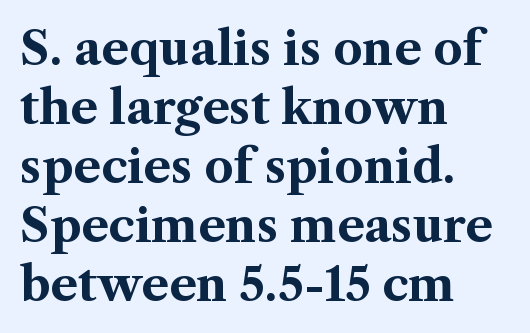
The image shows 46 px bold serif type, upright; set left-aligned, normal line spacing (1.28x), normal letter spacing, not underlined; medium stroke contrast and a medium x-height.
